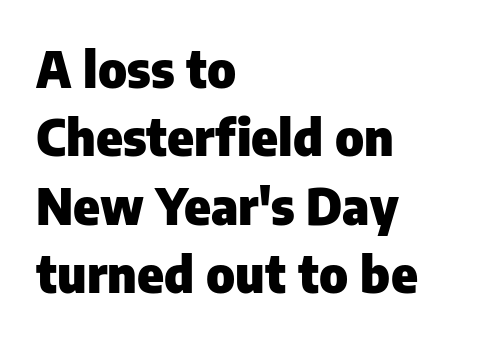
The compositor pushed each line to the left boundary. Spacing verdict: proportional, widths tailored to each character. There is no visible air inserted between adjacent glyphs. Ordinary non-slanted type is in use. What kind of face is this? One without serifs — a sans. The typesetting leans heavy: a genuine bold.
